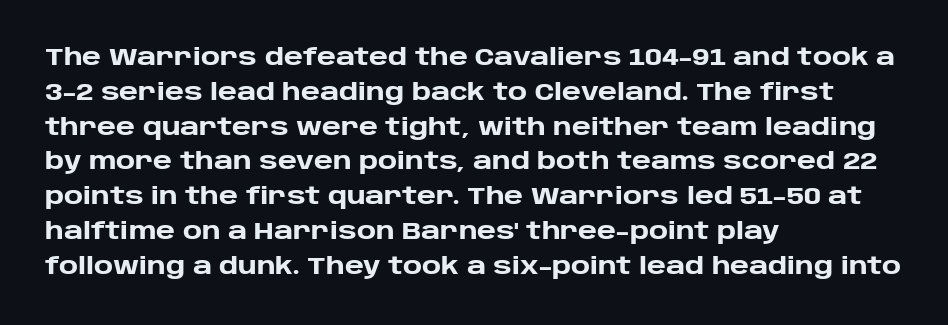
{"italic": "no", "bold": "yes", "underline": "no", "align": "left", "line_spacing": "normal", "line_spacing_ratio": 1.45, "letter_spacing": "normal", "letter_spacing_em": 0.0, "glyph_px": 24}
